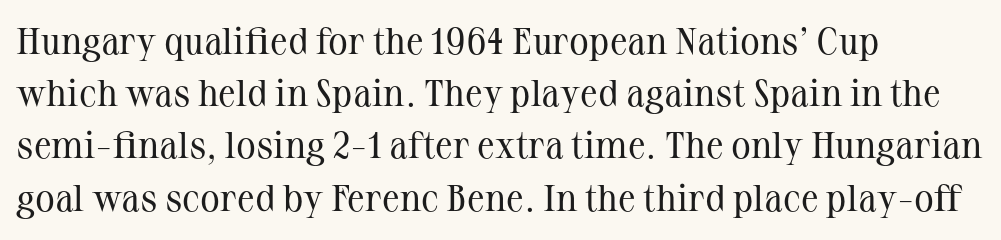
{"serif": "yes", "italic": "no", "bold": "no", "weight": "regular", "width": "normal", "stroke_contrast": "medium", "x_height": "medium", "monospaced": "no", "underline": "no", "align": "left", "line_spacing": "normal", "line_spacing_ratio": 1.41, "letter_spacing": "normal", "letter_spacing_em": 0.0, "glyph_px": 37}
